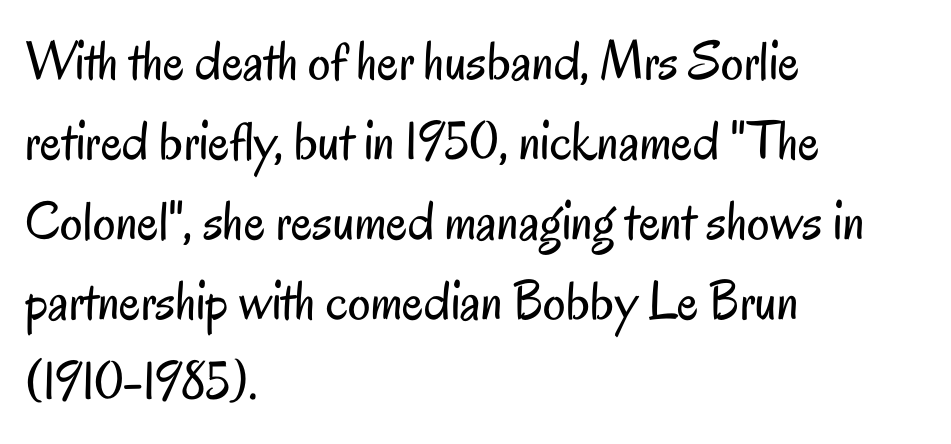
Unlike italic type, these characters show no tilt at all. Vertical spacing — default. The strip under each line holds only bare page. The rendering shows plain stroke endings on the letterforms — a sans-serif design.
